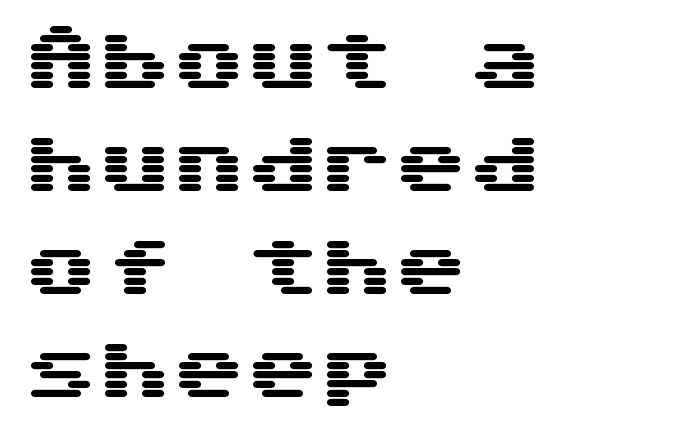
{"serif": "no", "italic": "no", "width": "wide", "stroke_contrast": "medium", "x_height": "medium", "underline": "no", "align": "left", "line_spacing": "normal", "line_spacing_ratio": 1.39, "letter_spacing": "normal", "letter_spacing_em": 0.0, "glyph_px": 74}
